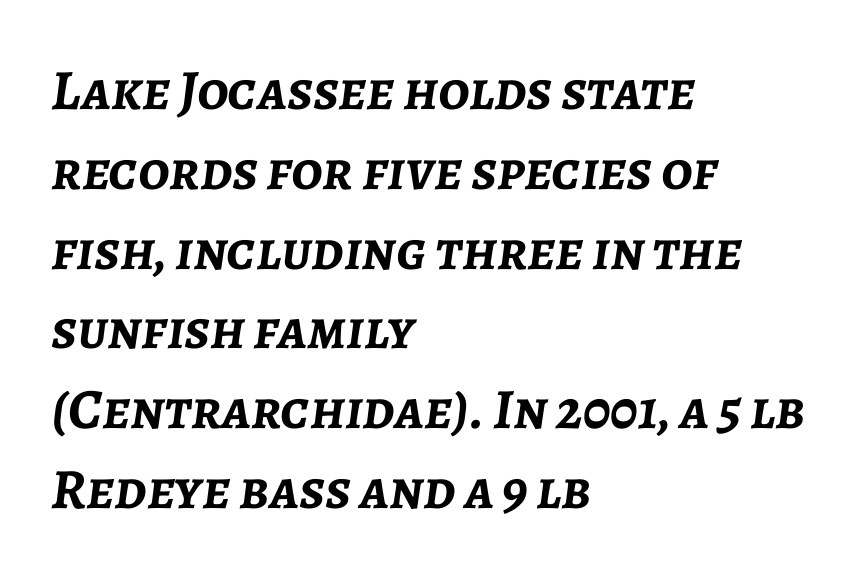
{"italic": "yes", "lean": "right", "slant_degrees": 7, "bold": "yes", "weight": "semibold", "width": "normal", "stroke_contrast": "low", "x_height": "medium", "monospaced": "no", "underline": "no", "align": "left", "line_spacing": "normal", "line_spacing_ratio": 1.4, "letter_spacing": "normal", "letter_spacing_em": 0.0, "glyph_px": 57}
